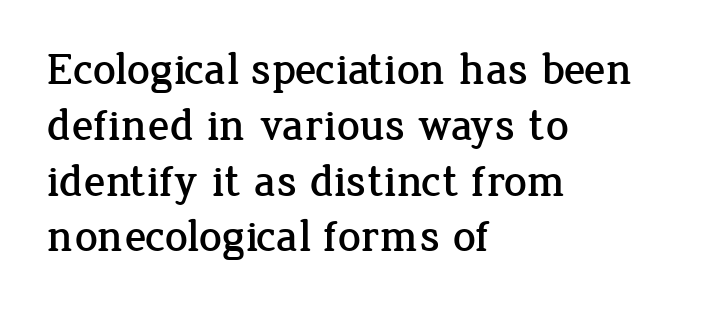
Q: Is the text italic (slanted)? A: No, it is upright.
Q: Is the typeface a serif or a sans-serif typeface? A: Serif.
Q: Is the text underlined? A: No.
Q: How is the paragraph aligned? A: Left-aligned.
Q: Is the spacing between letters normal or unusually wide? A: Normal.
Q: Width (condensed, normal, or wide)? A: Normal.
Q: Stroke contrast? A: Low.
Q: x-height? A: Medium.
Q: Monospaced? A: No.
